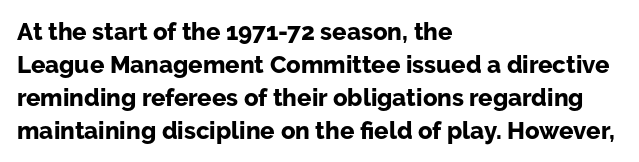
{"italic": "no", "bold": "yes", "underline": "no", "align": "left", "line_spacing": "normal", "line_spacing_ratio": 1.37, "letter_spacing": "normal", "letter_spacing_em": 0.0, "glyph_px": 24}
